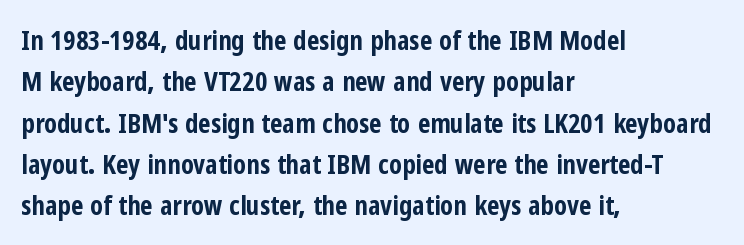
Q: Is the text bold? A: Yes.
Q: Is the text italic (slanted)? A: No, it is upright.
Q: Is the text underlined? A: No.
Q: How is the paragraph aligned? A: Left-aligned.
Q: Is the spacing between letters normal or unusually wide? A: Normal.
Q: Is the spacing between lines tight, normal or loose? A: Normal.
